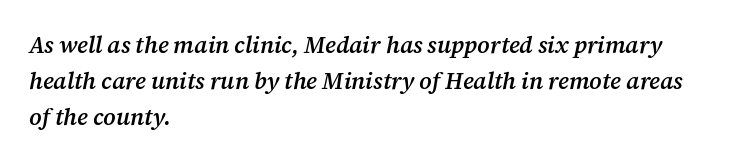
Q: Is the text bold? A: Semi-bold.
Q: Is the text italic (slanted)? A: Yes, it leans right by about 12 degrees.
Q: Is the text underlined? A: No.
Q: How is the paragraph aligned? A: Left-aligned.
Q: Is the spacing between letters normal or unusually wide? A: Normal.
Q: Is the spacing between lines tight, normal or loose? A: Normal.
